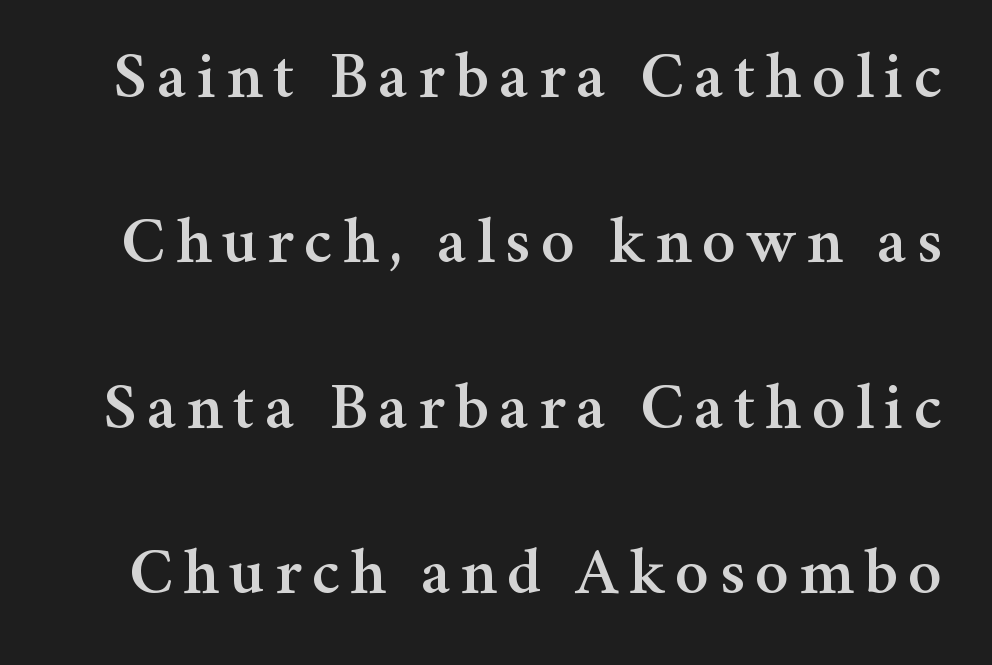
The image shows 67 px serif type, upright; set loose line spacing (2.47x), not underlined; medium stroke contrast and a medium x-height.
